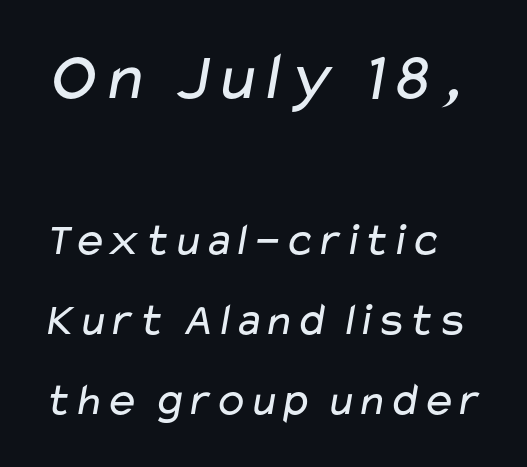
Q: Is the text bold? A: No.
Q: Is the typeface a serif or a sans-serif typeface? A: Sans-serif.
Q: Is the text underlined? A: No.
Q: Is the spacing between letters normal or unusually wide? A: Normal.
Q: Which block of text is set in a larger size, the first (top) or the second (bottom)? A: The first (top) one.
Q: Width (condensed, normal, or wide)? A: Wide.
Q: Stroke contrast? A: Low.
Q: x-height? A: Medium.
Q: Monospaced? A: No.
